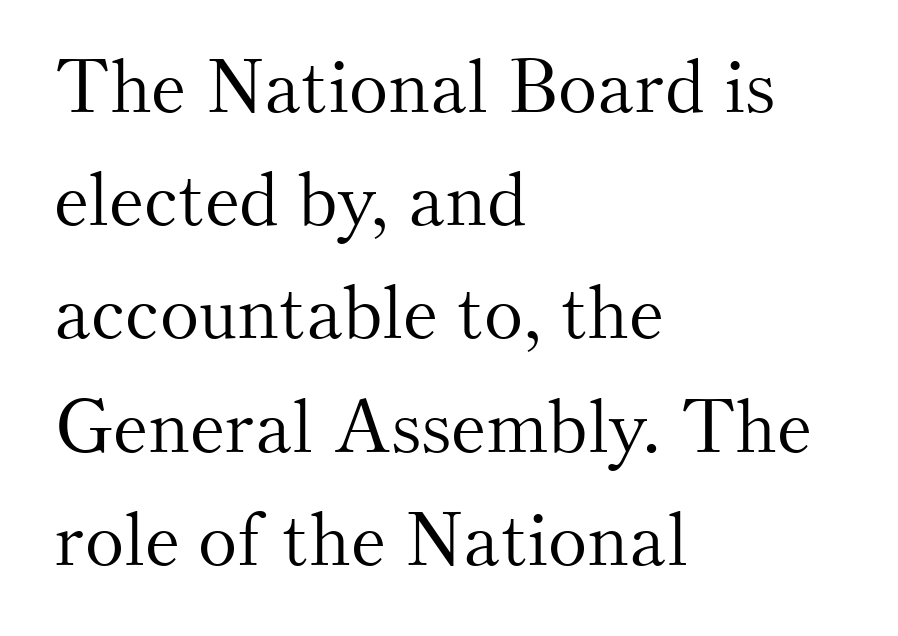
The image shows 74 px light serif type, upright; set left-aligned, normal line spacing (1.53x), normal letter spacing, not underlined; medium stroke contrast and a small x-height.
